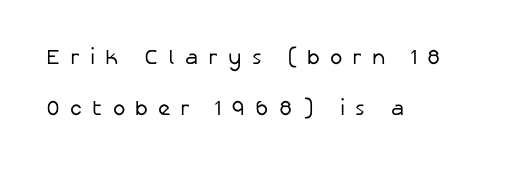
The image shows 21 px text type, upright; set left-aligned, loose line spacing (2.43x), unusually wide letter spacing (+0.48 em), not underlined.
